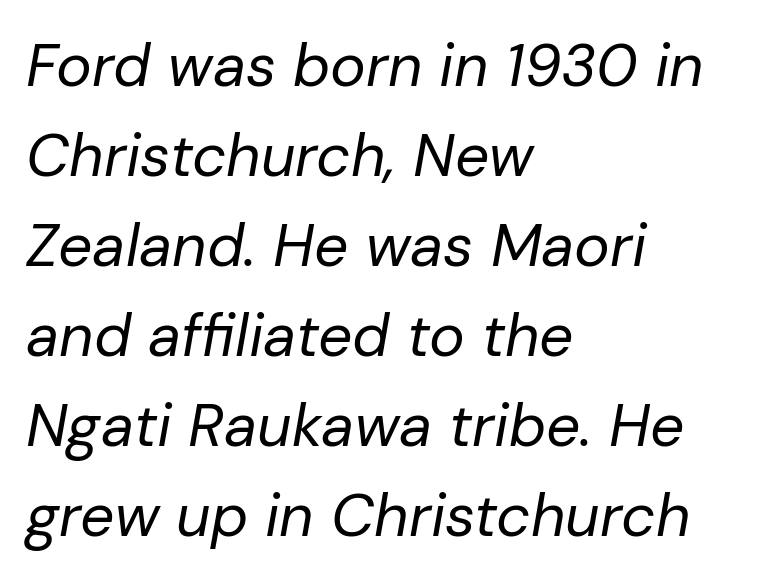
The image shows 60 px regular-weight type, italic (leaning right); set left-aligned, normal line spacing (1.5x), normal letter spacing, not underlined; low stroke contrast and a medium x-height.
